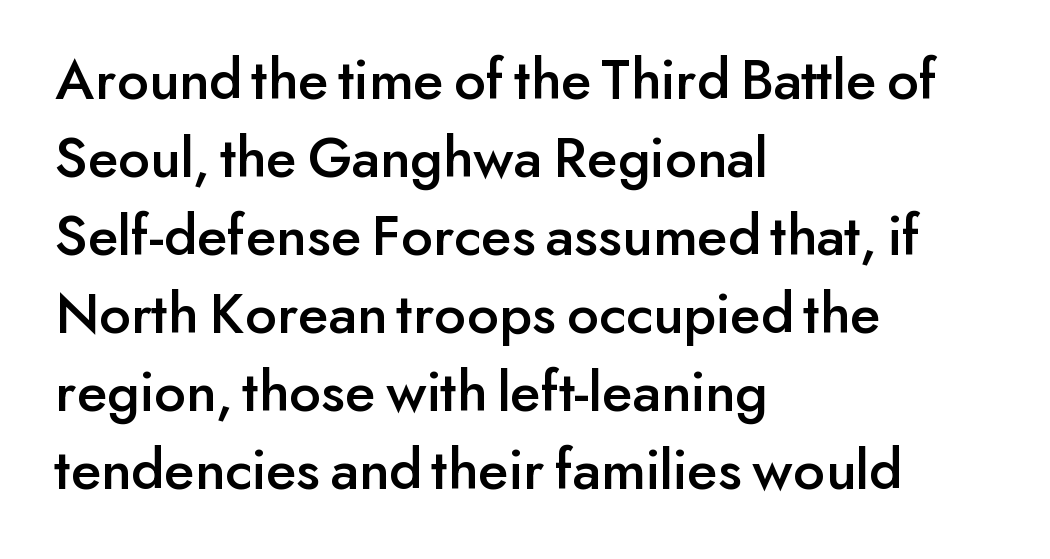
{"serif": "no", "italic": "no", "width": "normal", "stroke_contrast": "low", "x_height": "small", "monospaced": "no", "underline": "no", "align": "left", "line_spacing": "normal", "line_spacing_ratio": 1.3, "letter_spacing": "normal", "letter_spacing_em": 0.0, "glyph_px": 60}
